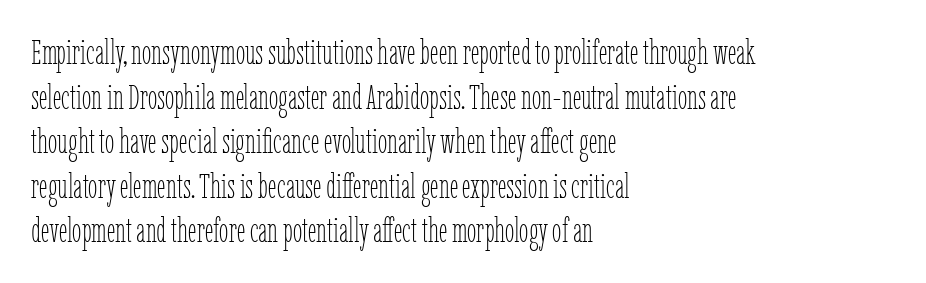
Characters remain perfectly vertical along every line. Check the space under the baseline: it is left empty. Evenly set lines give the paragraph a standard silhouette. Here the glyphs are tracked normally, forming tight word shapes. Character widths vary here, with narrow letters taking less room than wide ones.
